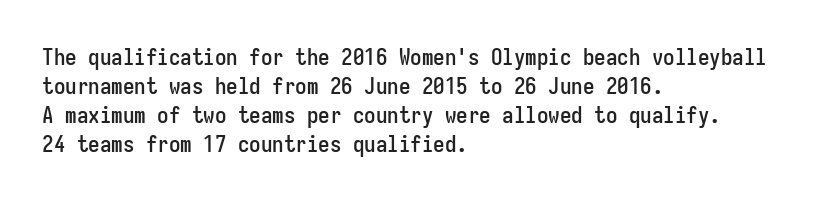
{"italic": "no", "underline": "no", "align": "left", "line_spacing": "normal", "line_spacing_ratio": 1.26, "letter_spacing": "normal", "letter_spacing_em": 0.0, "glyph_px": 23}
